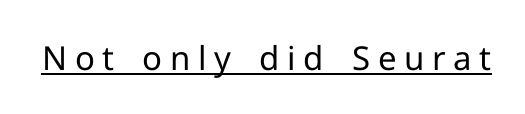
A baseline rule has been typeset under these characters. The weight would be labelled regular, book, light, or lighter still. The glyphs in this specimen are sans serif. Every stem runs plumb, perpendicular to the baseline. Inter-character spacing is expanded well beyond the font's built-in metrics. The face used here is proportionally spaced, like ordinary book or web type.
